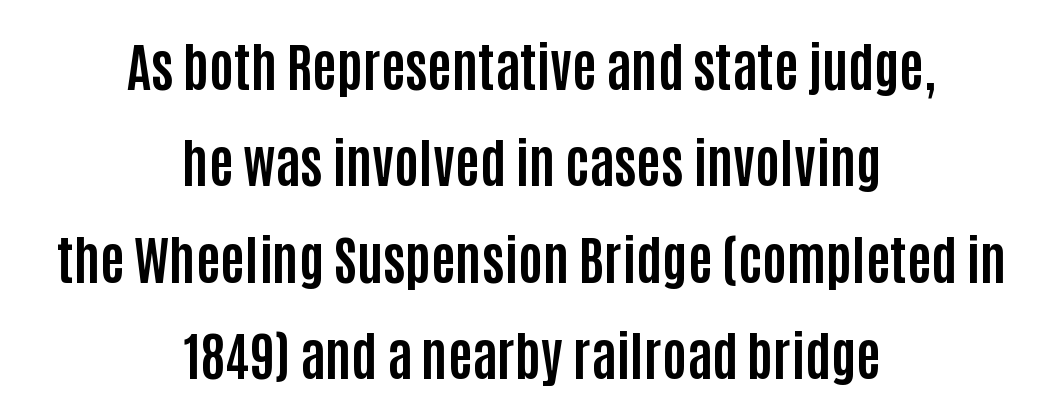
Between one letter and the next there's only the usual sliver of space. Reading down the block, each line starts at a different indent, mirrored at its end. Is this a fixed-width face? No — the glyphs have proportional, varying widths. The face used here has the dense, thick strokes of a bold. A bare baseline throughout the passage. Posture: vertical.
